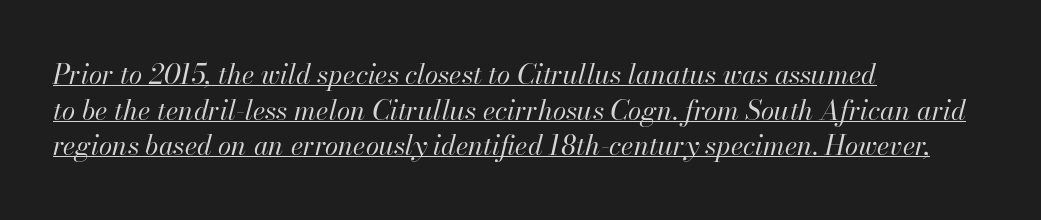
The image shows 27 px text type, italic (leaning right); set left-aligned, normal line spacing (1.32x), normal letter spacing, underlined.
